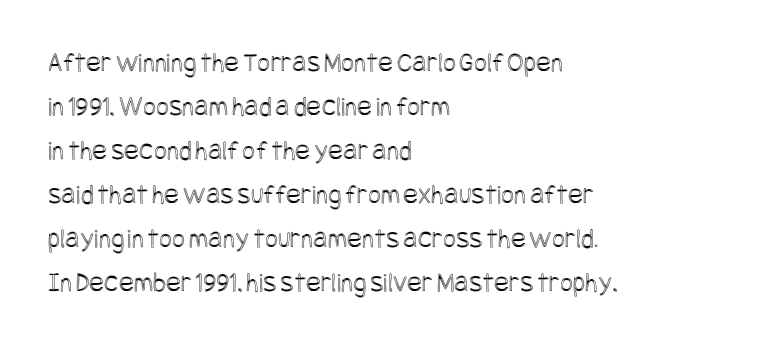
{"italic": "no", "width": "condensed", "x_height": "large", "underline": "no", "align": "left", "line_spacing": "normal", "line_spacing_ratio": 1.57, "letter_spacing": "normal", "letter_spacing_em": 0.0, "glyph_px": 28}
